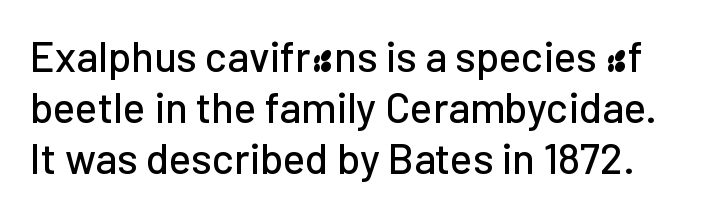
Q: Is the text italic (slanted)? A: No, it is upright.
Q: Is the typeface a serif or a sans-serif typeface? A: Sans-serif.
Q: Is the text underlined? A: No.
Q: Is the spacing between letters normal or unusually wide? A: Normal.
Q: Width (condensed, normal, or wide)? A: Normal.
Q: Stroke contrast? A: Low.
Q: x-height? A: Medium.
Q: Monospaced? A: No.
